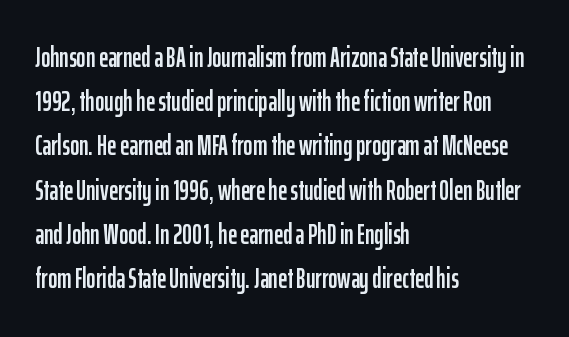
{"serif": "no", "italic": "no", "width": "condensed", "stroke_contrast": "low", "x_height": "medium", "monospaced": "no", "underline": "no", "align": "left", "line_spacing": "normal", "line_spacing_ratio": 1.58, "letter_spacing": "normal", "letter_spacing_em": 0.0, "glyph_px": 28}
